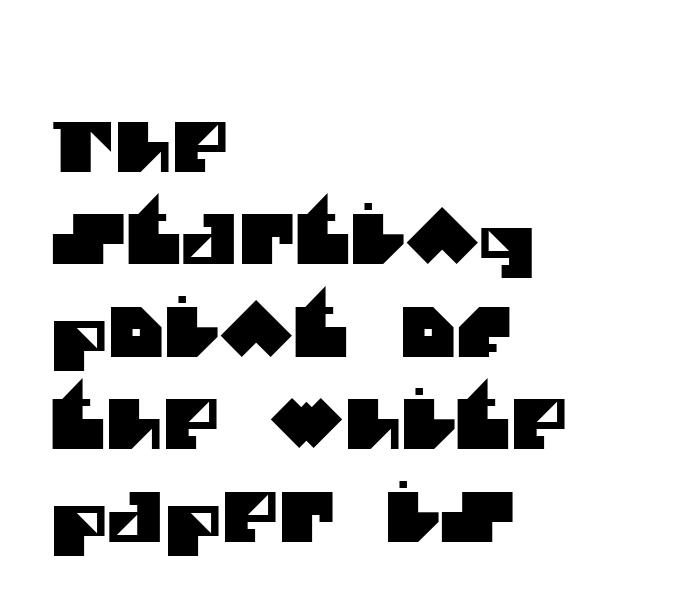
The image shows 69 px sans-serif type; set left-aligned, normal line spacing (1.34x), normal letter spacing, not underlined; medium stroke contrast and a large x-height.
